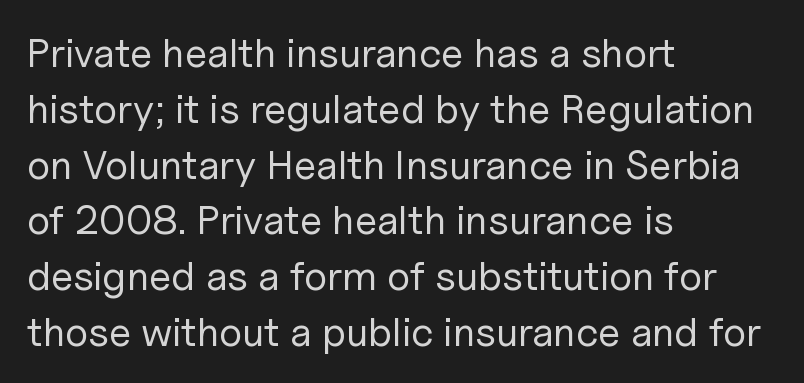
Q: Is the text bold? A: No.
Q: Is the text italic (slanted)? A: No, it is upright.
Q: Is the typeface a serif or a sans-serif typeface? A: Sans-serif.
Q: Is the text underlined? A: No.
Q: How is the paragraph aligned? A: Left-aligned.
Q: Is the spacing between letters normal or unusually wide? A: Normal.
Q: Is the spacing between lines tight, normal or loose? A: Normal.
Q: Width (condensed, normal, or wide)? A: Normal.
Q: Stroke contrast? A: Low.
Q: x-height? A: Medium.
Q: Monospaced? A: No.
